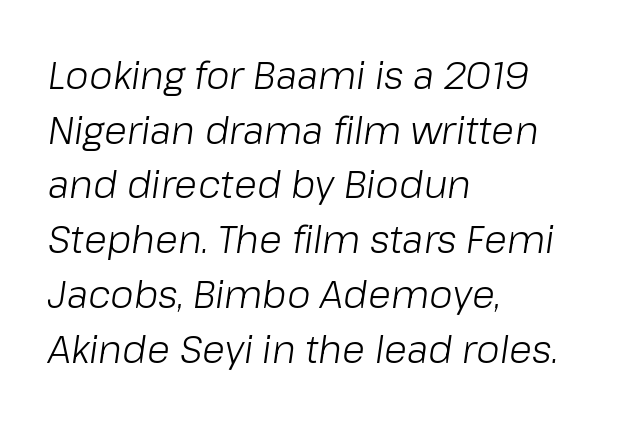
Q: Is the text bold? A: No.
Q: Is the text italic (slanted)? A: Yes, it leans right by about 8 degrees.
Q: Is the text underlined? A: No.
Q: How is the paragraph aligned? A: Left-aligned.
Q: Is the spacing between letters normal or unusually wide? A: Normal.
Q: Is the spacing between lines tight, normal or loose? A: Normal.
Q: Width (condensed, normal, or wide)? A: Normal.
Q: Stroke contrast? A: Low.
Q: x-height? A: Medium.
Q: Monospaced? A: No.
